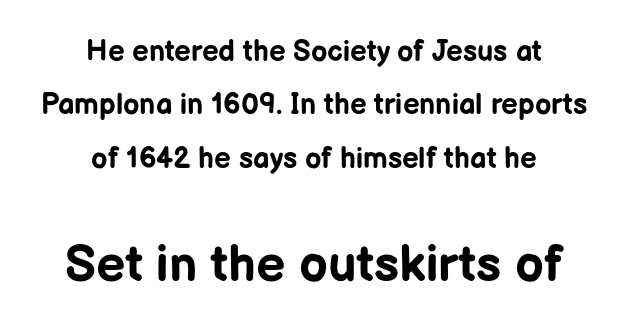
{"serif": "no", "italic": "no", "bold": "yes", "weight": "bold", "width": "normal", "stroke_contrast": "low", "x_height": "medium", "monospaced": "no", "underline": "no", "align": "center", "line_spacing_ratio": 1.84, "letter_spacing": "normal", "letter_spacing_em": 0.0, "larger_block": "second", "size_ratio": 1.76, "glyph_px": 51}
